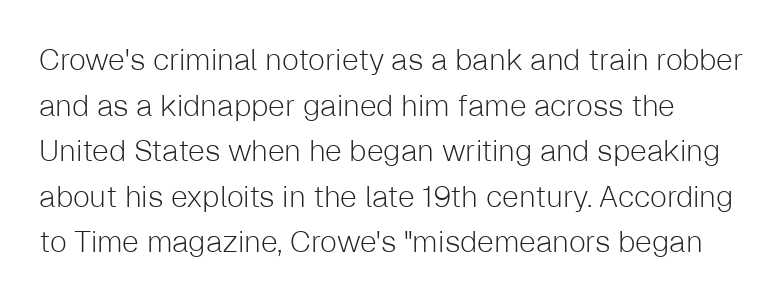
{"serif": "no", "italic": "no", "bold": "no", "weight": "light", "width": "normal", "stroke_contrast": "low", "x_height": "medium", "monospaced": "no", "underline": "no", "line_spacing": "normal", "line_spacing_ratio": 1.52, "letter_spacing": "normal", "letter_spacing_em": 0.0, "glyph_px": 30}
